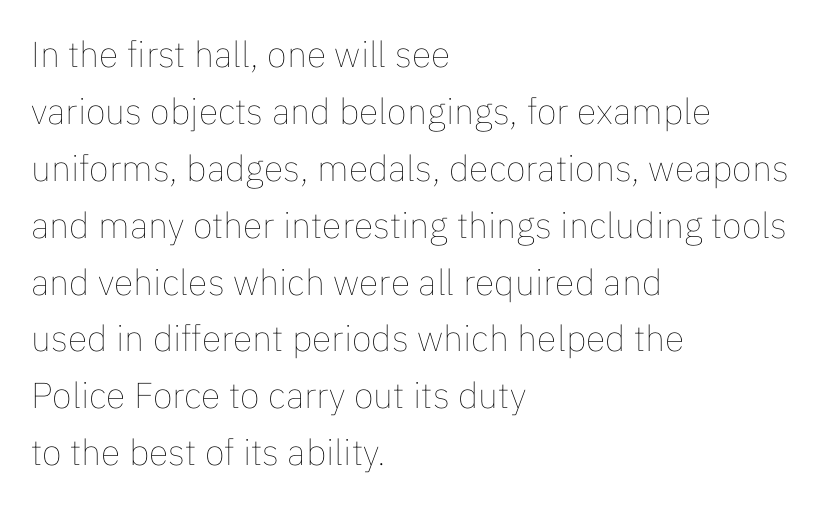
Stem width sits at or under what a default text font uses. This sample keeps an unexceptional amount of space between lines. The rendering uses natural spacing where letterforms have individual widths. The zone under the glyphs is completely vacant.
